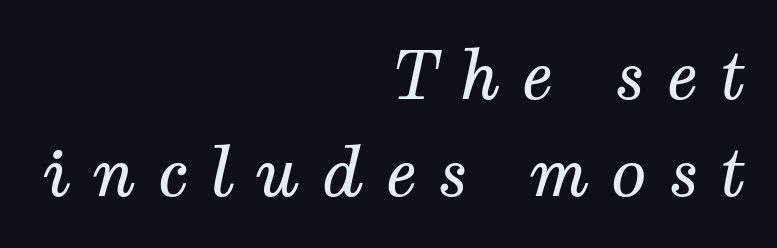
Q: Is the text bold? A: No.
Q: Is the text italic (slanted)? A: Yes, it leans right by about 12 degrees.
Q: Is the typeface a serif or a sans-serif typeface? A: Serif.
Q: Is the text underlined? A: No.
Q: How is the paragraph aligned? A: Right-aligned.
Q: Is the spacing between letters normal or unusually wide? A: Unusually wide.
Q: Is the spacing between lines tight, normal or loose? A: Normal.
Q: Width (condensed, normal, or wide)? A: Normal.
Q: Stroke contrast? A: Medium.
Q: x-height? A: Medium.
Q: Monospaced? A: No.
